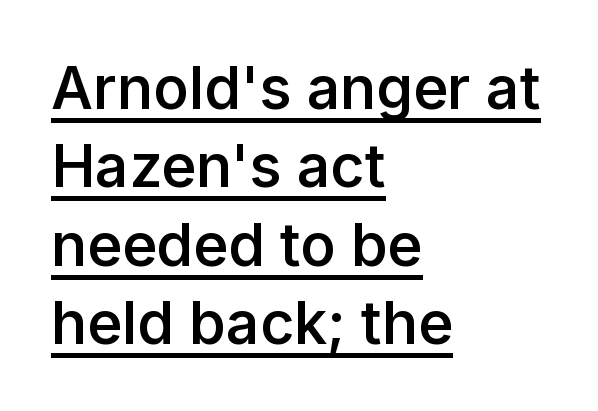
Summary of vertical rhythm: regular, with standard interline spacing. Students, this is semibold: more ink than regular, less than bold. The face used here is rendered with its standard letterfit. The passage shown is typeset with a sans-serif family.
